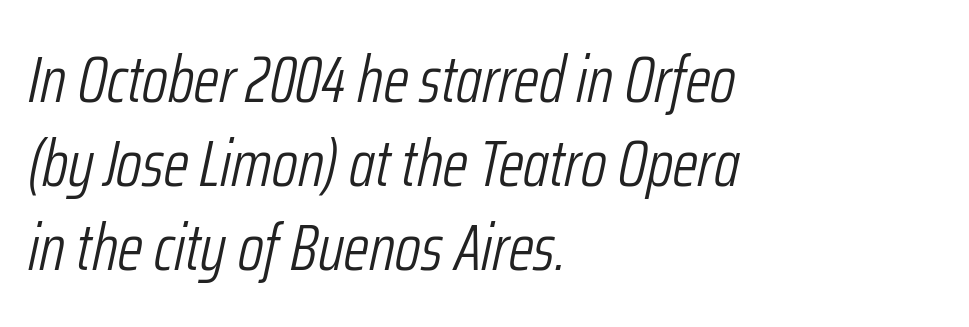
{"italic": "yes", "lean": "right", "slant_degrees": 12, "bold": "no", "weight": "light", "width": "condensed", "stroke_contrast": "low", "x_height": "medium", "monospaced": "no", "underline": "no", "align": "left", "line_spacing": "normal", "line_spacing_ratio": 1.29, "letter_spacing": "normal", "letter_spacing_em": 0.0, "glyph_px": 65}
